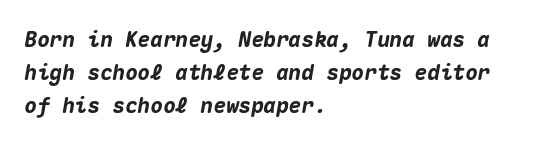
Q: Is the text bold? A: Yes.
Q: Is the text italic (slanted)? A: Yes, it leans right by about 10 degrees.
Q: Is the text underlined? A: No.
Q: How is the paragraph aligned? A: Left-aligned.
Q: Is the spacing between letters normal or unusually wide? A: Normal.
Q: Is the spacing between lines tight, normal or loose? A: Normal.
